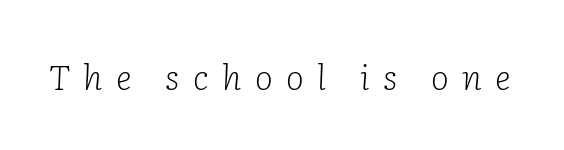
{"serif": "yes", "italic": "yes", "lean": "right", "slant_degrees": 2, "bold": "no", "weight": "light", "width": "normal", "stroke_contrast": "low", "x_height": "medium", "monospaced": "no", "underline": "no", "letter_spacing": "wide", "letter_spacing_em": 0.4, "glyph_px": 34}
